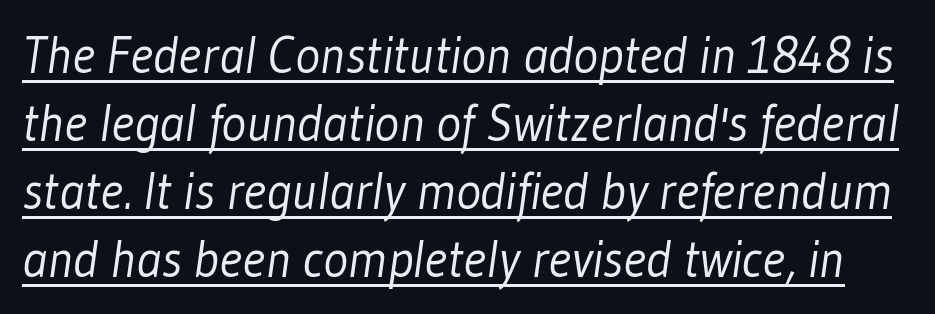
Q: Is the text bold? A: No.
Q: Is the typeface a serif or a sans-serif typeface? A: Sans-serif.
Q: Is the text underlined? A: Yes.
Q: Is the spacing between letters normal or unusually wide? A: Normal.
Q: Is the spacing between lines tight, normal or loose? A: Normal.
Q: Width (condensed, normal, or wide)? A: Condensed.
Q: Stroke contrast? A: Low.
Q: x-height? A: Medium.
Q: Monospaced? A: No.
